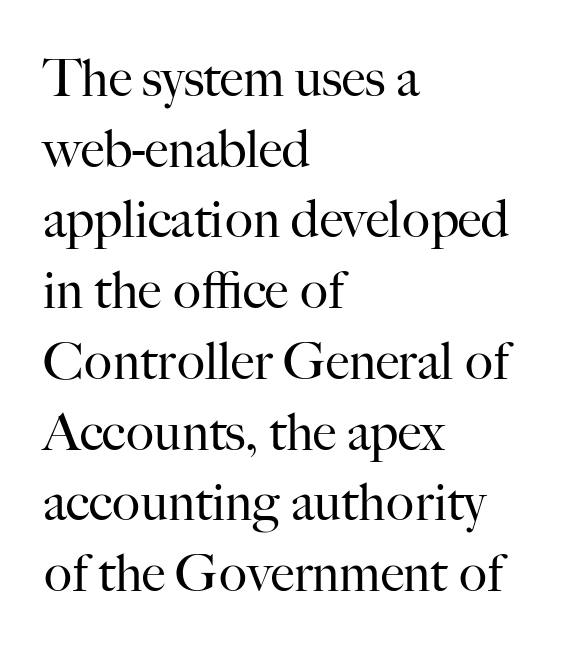
Q: Is the text bold? A: No.
Q: Is the text italic (slanted)? A: No, it is upright.
Q: Is the typeface a serif or a sans-serif typeface? A: Serif.
Q: Is the text underlined? A: No.
Q: How is the paragraph aligned? A: Left-aligned.
Q: Is the spacing between letters normal or unusually wide? A: Normal.
Q: Is the spacing between lines tight, normal or loose? A: Normal.
Q: Width (condensed, normal, or wide)? A: Normal.
Q: Stroke contrast? A: High.
Q: x-height? A: Small.
Q: Monospaced? A: No.
